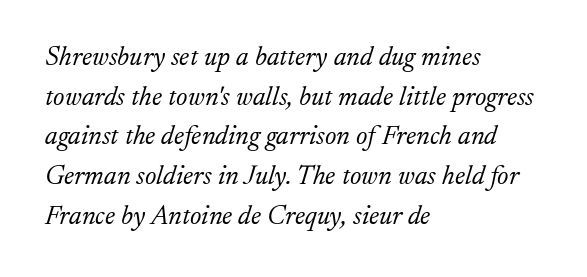
Horizontal bands of white between lines are of average thickness. No chunkiness to these letters — they're not bold. There is no visible air inserted between adjacent glyphs. The baseline area is clear. The compositor pushed each line to the left boundary. The whole block is typeset with a tilt.
